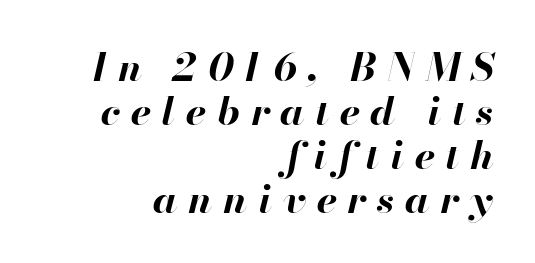
{"italic": "yes", "lean": "right", "slant_degrees": 13, "bold": "yes", "weight": "bold", "width": "normal", "stroke_contrast": "high", "x_height": "small", "monospaced": "no", "underline": "no", "align": "right", "line_spacing": "tight", "line_spacing_ratio": 1.13, "letter_spacing": "wide", "letter_spacing_em": 0.27, "glyph_px": 39}
